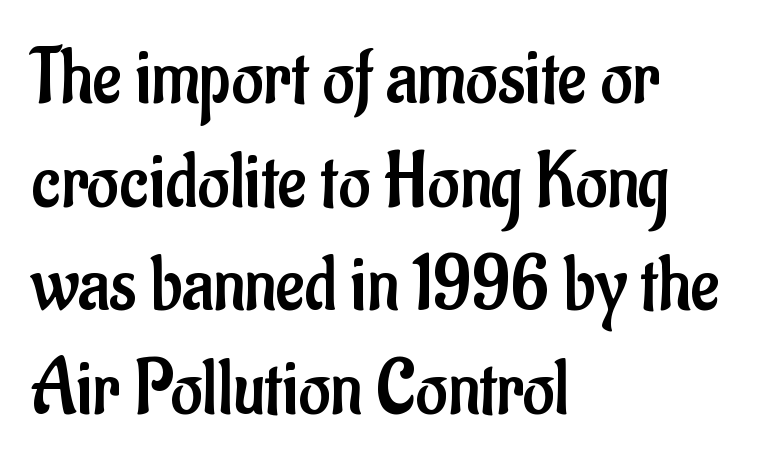
{"serif": "no", "italic": "no", "bold": "no", "weight": "regular", "width": "condensed", "stroke_contrast": "low", "x_height": "small", "monospaced": "no", "underline": "no", "align": "left", "line_spacing": "normal", "line_spacing_ratio": 1.33, "letter_spacing": "normal", "letter_spacing_em": 0.0, "glyph_px": 78}
